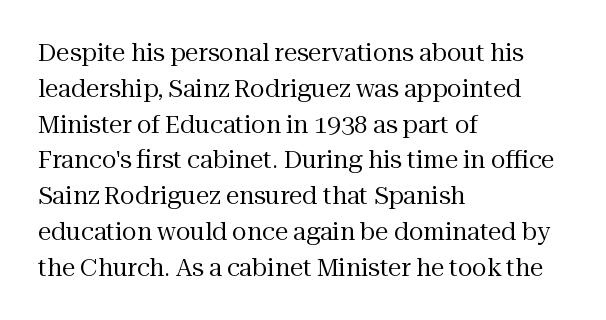
Q: Is the text bold? A: No.
Q: Is the text italic (slanted)? A: No, it is upright.
Q: Is the text underlined? A: No.
Q: How is the paragraph aligned? A: Left-aligned.
Q: Is the spacing between letters normal or unusually wide? A: Normal.
Q: Is the spacing between lines tight, normal or loose? A: Normal.
